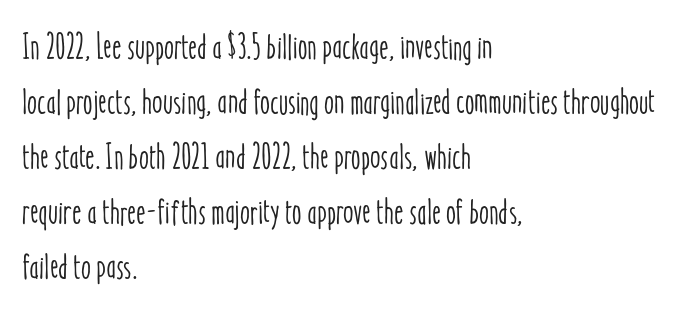
The image shows 36 px condensed type, upright; set left-aligned, normal line spacing (1.53x), normal letter spacing, not underlined; low stroke contrast and a medium x-height.
